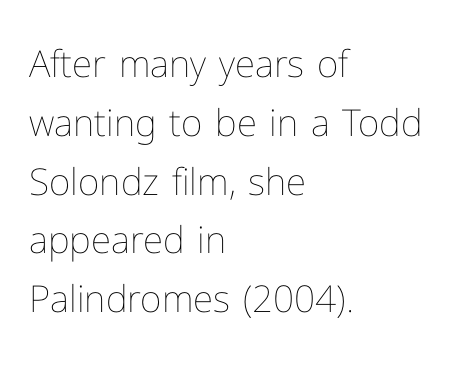
The image shows 37 px thin type, upright; set left-aligned, normal line spacing (1.59x), normal letter spacing, not underlined; low stroke contrast and a medium x-height.
